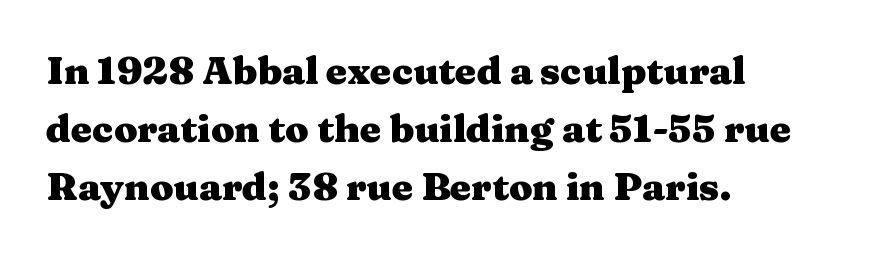
The image shows 38 px heavy, wide serif type, upright; set left-aligned, normal line spacing (1.52x), normal letter spacing, not underlined; medium stroke contrast and a medium x-height.
